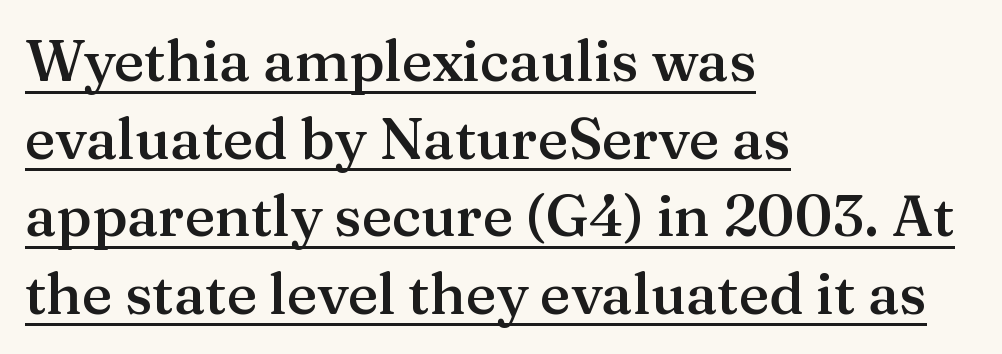
The image shows 57 px semibold serif type, upright; set left-aligned, normal line spacing (1.36x), normal letter spacing, underlined; medium stroke contrast and a medium x-height.
